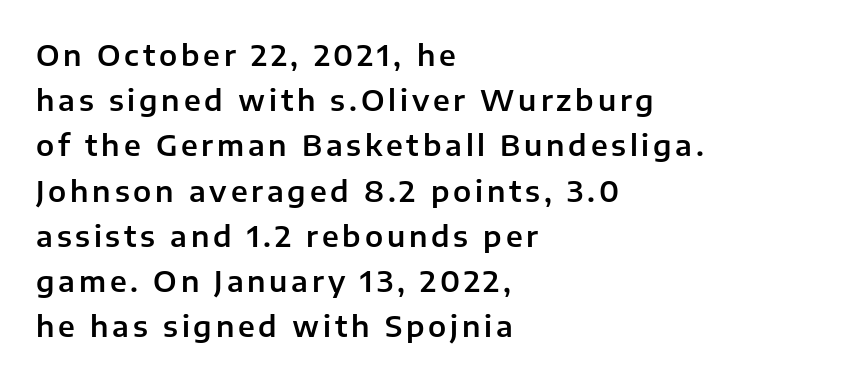
The image shows 29 px sans-serif type, upright; set left-aligned, normal line spacing (1.56x), not underlined; low stroke contrast and a medium x-height.
